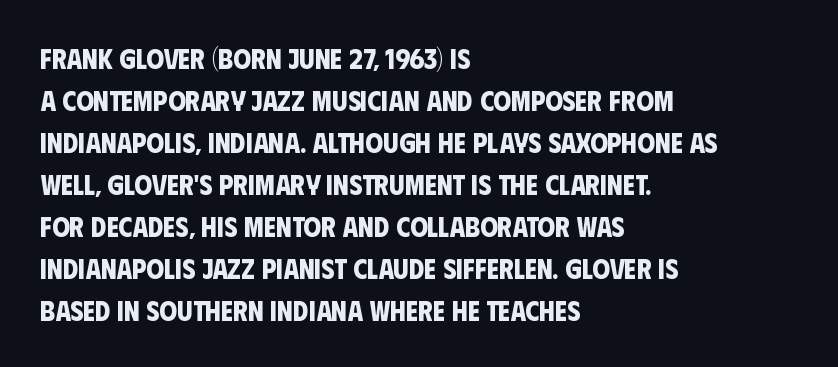
Q: Is the text bold? A: Yes.
Q: Is the typeface a serif or a sans-serif typeface? A: Sans-serif.
Q: Is the text underlined? A: No.
Q: How is the paragraph aligned? A: Left-aligned.
Q: Is the spacing between letters normal or unusually wide? A: Normal.
Q: Is the spacing between lines tight, normal or loose? A: Normal.
Q: Width (condensed, normal, or wide)? A: Condensed.
Q: Stroke contrast? A: Low.
Q: x-height? A: Large.
Q: Monospaced? A: No.
